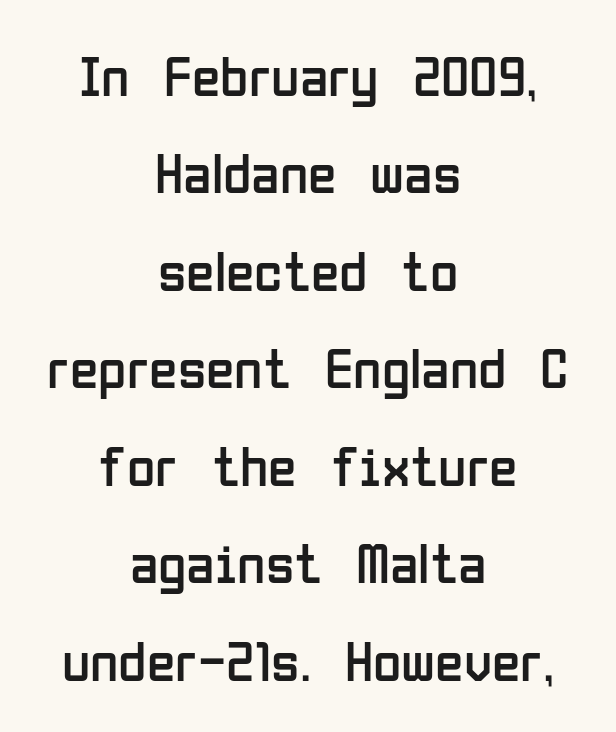
{"serif": "no", "italic": "no", "bold": "no", "weight": "regular", "width": "condensed", "stroke_contrast": "low", "x_height": "medium", "monospaced": "no", "underline": "no", "align": "center", "line_spacing": "normal", "line_spacing_ratio": 1.68, "letter_spacing": "normal", "letter_spacing_em": 0.0, "glyph_px": 58}
